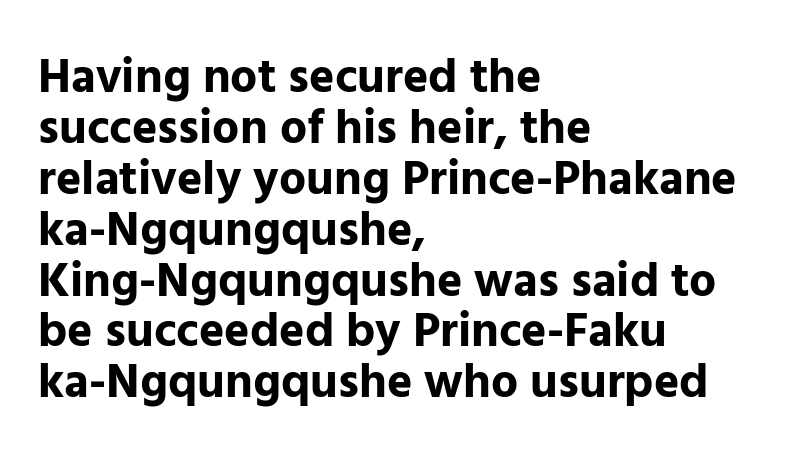
Honestly, the rows look squashed on top of each other. Quick note: underline off. Typographic density is high because the face is bold. Think of a printed novel: that variable character pitch is what you see here.
